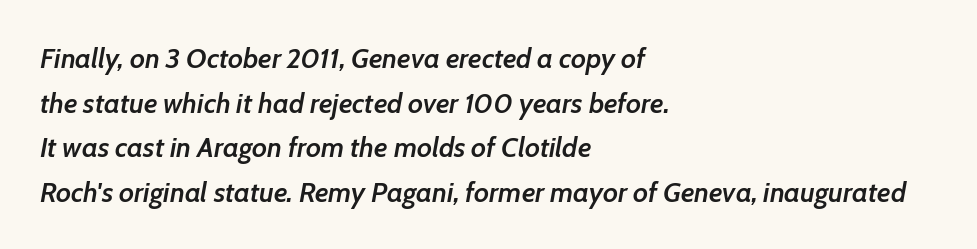
Q: Is the text bold? A: Semi-bold.
Q: Is the text italic (slanted)? A: Yes, it leans right by about 7 degrees.
Q: Is the text underlined? A: No.
Q: How is the paragraph aligned? A: Left-aligned.
Q: Is the spacing between letters normal or unusually wide? A: Normal.
Q: Is the spacing between lines tight, normal or loose? A: Normal.
Q: Width (condensed, normal, or wide)? A: Normal.
Q: Stroke contrast? A: Low.
Q: x-height? A: Medium.
Q: Monospaced? A: No.
